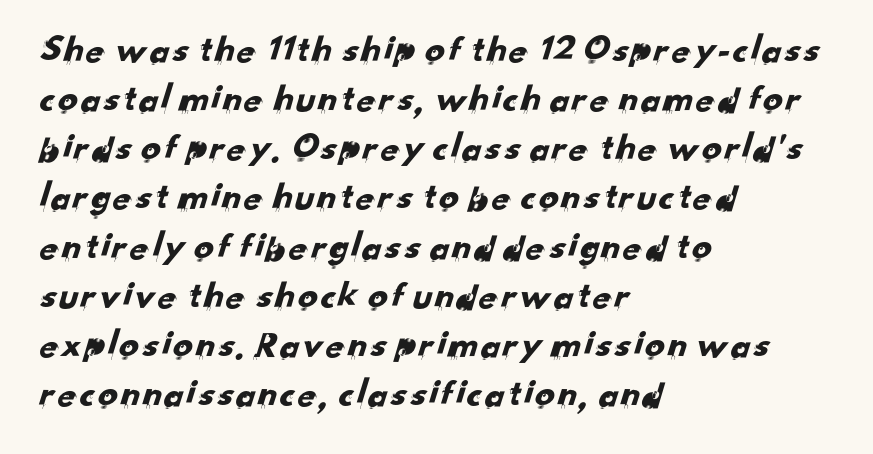
Here the designer chose a conventional face with non-uniform glyph widths. The letters carry no serifs — their stems end cleanly without finishing strokes. Glyph-to-glyph distance matches everyday printed text. Each line starts at the same left margin while the right side varies.
